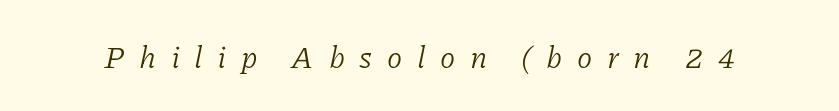
Look at the bottom of the vertical strokes: they flare into serifs here. Does extra space separate the letters? Yes, quite a lot of it. Spacing verdict: proportional, widths tailored to each character. The passage shown is not underscored anywhere.
